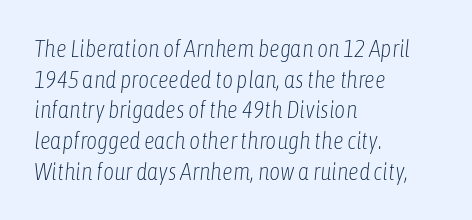
{"italic": "yes", "lean": "right", "slant_degrees": 6, "bold": "no", "underline": "no", "align": "left", "line_spacing": "normal", "line_spacing_ratio": 1.28, "letter_spacing": "normal", "letter_spacing_em": 0.0, "glyph_px": 24}
